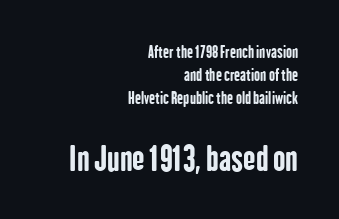
Q: Is the text bold? A: Yes.
Q: Is the text italic (slanted)? A: No, it is upright.
Q: Is the typeface a serif or a sans-serif typeface? A: Sans-serif.
Q: Is the text underlined? A: No.
Q: How is the paragraph aligned? A: Right-aligned.
Q: Is the spacing between letters normal or unusually wide? A: Normal.
Q: Is the spacing between lines tight, normal or loose? A: Normal.
Q: Which block of text is set in a larger size, the first (top) or the second (bottom)? A: The second (bottom) one.
Q: Width (condensed, normal, or wide)? A: Condensed.
Q: Stroke contrast? A: Low.
Q: x-height? A: Medium.
Q: Monospaced? A: No.
